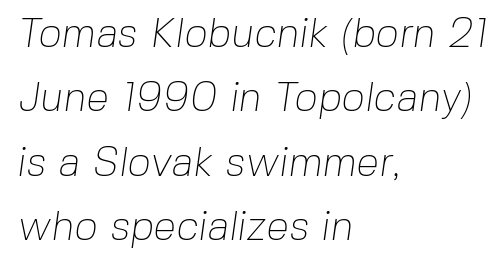
The rendering shows plain stroke endings on the letterforms — a sans-serif design. Letters rest on an invisible, unmarked baseline. A student would call this left alignment; a typographer would say flush left, rag right. A typesetter would call this zero additional tracking. No extra ink here — the face is not bold. Here the designer chose a conventional face with non-uniform glyph widths.
